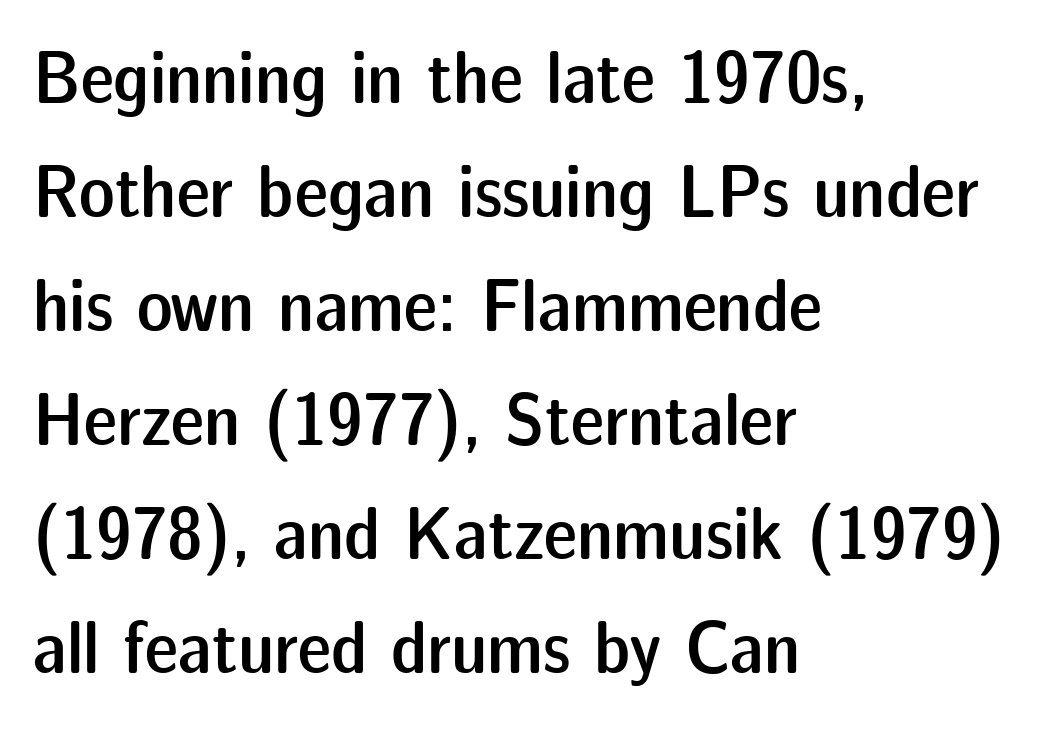
Varying glyph widths throughout — classic text-font behaviour. Font category for this specimen: sans-serif. This sample keeps an unexceptional amount of space between lines. The zone under the glyphs is completely vacant.
